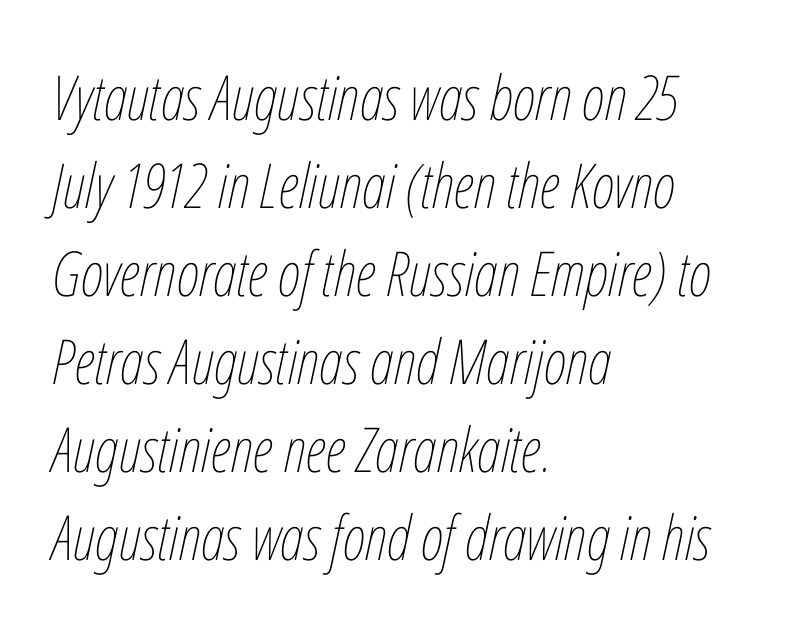
Q: Is the text bold? A: No.
Q: Is the text italic (slanted)? A: Yes, it leans right by about 12 degrees.
Q: Is the text underlined? A: No.
Q: How is the paragraph aligned? A: Left-aligned.
Q: Is the spacing between letters normal or unusually wide? A: Normal.
Q: Is the spacing between lines tight, normal or loose? A: Normal.
Q: Width (condensed, normal, or wide)? A: Condensed.
Q: Stroke contrast? A: Low.
Q: x-height? A: Medium.
Q: Monospaced? A: No.
